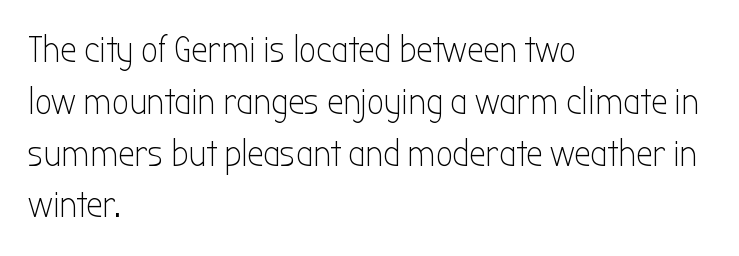
Q: Is the text bold? A: No.
Q: Is the text italic (slanted)? A: No, it is upright.
Q: Is the typeface a serif or a sans-serif typeface? A: Sans-serif.
Q: Is the text underlined? A: No.
Q: How is the paragraph aligned? A: Left-aligned.
Q: Is the spacing between letters normal or unusually wide? A: Normal.
Q: Is the spacing between lines tight, normal or loose? A: Normal.
Q: Width (condensed, normal, or wide)? A: Condensed.
Q: Stroke contrast? A: Low.
Q: x-height? A: Medium.
Q: Monospaced? A: No.
